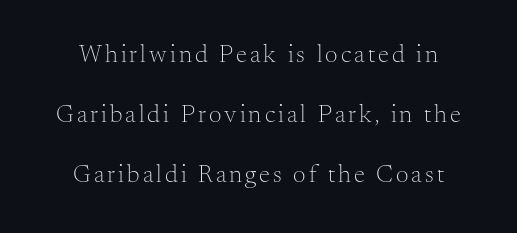
The image shows 25 px text type, upright; set loose line spacing (2.41x), not underlined.
